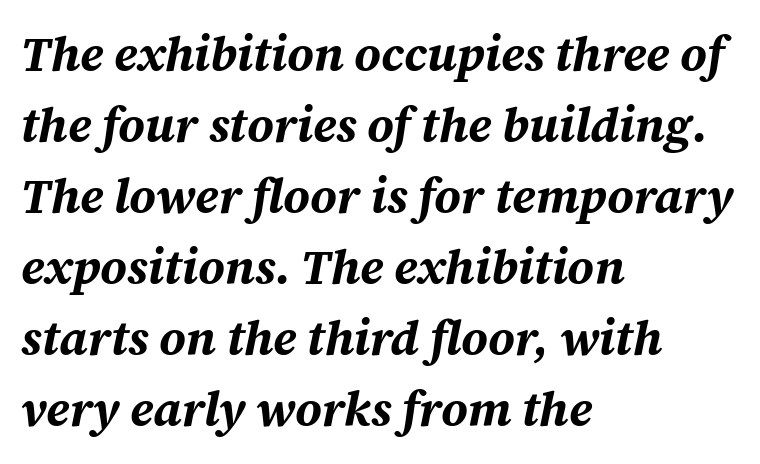
The image shows 48 px bold type, italic (leaning right); set left-aligned, normal line spacing (1.48x), normal letter spacing, not underlined; medium stroke contrast and a medium x-height.
